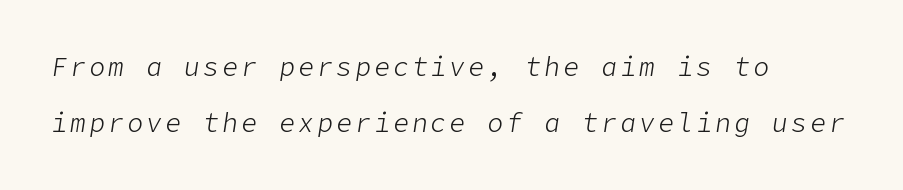
The image shows 26 px text type, italic (leaning right); set left-aligned, loose line spacing (2.15x), not underlined.
